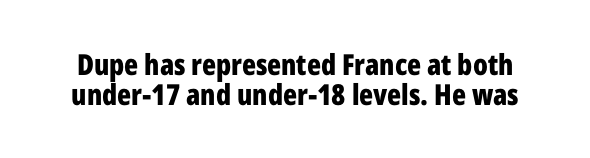
The image shows 29 px bold, condensed sans-serif type, upright; set tight line spacing (1.02x), normal letter spacing, not underlined; low stroke contrast and a medium x-height.
